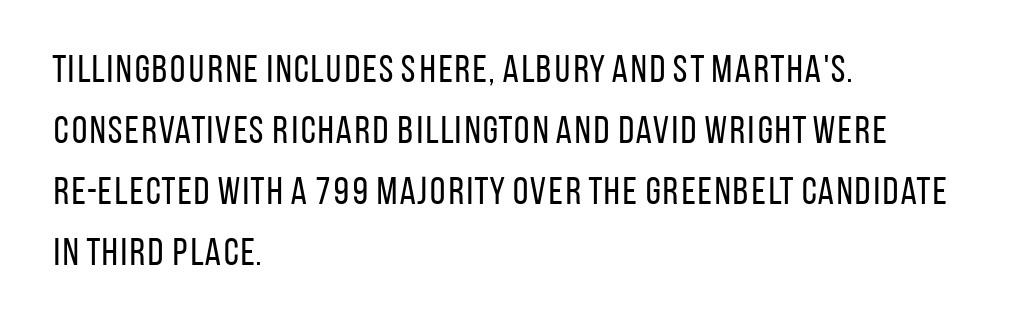
Q: Is the text bold? A: No.
Q: Is the text italic (slanted)? A: No, it is upright.
Q: Is the typeface a serif or a sans-serif typeface? A: Sans-serif.
Q: Is the text underlined? A: No.
Q: How is the paragraph aligned? A: Left-aligned.
Q: Is the spacing between letters normal or unusually wide? A: Normal.
Q: Is the spacing between lines tight, normal or loose? A: Normal.
Q: Width (condensed, normal, or wide)? A: Condensed.
Q: Stroke contrast? A: Low.
Q: x-height? A: Large.
Q: Monospaced? A: No.
